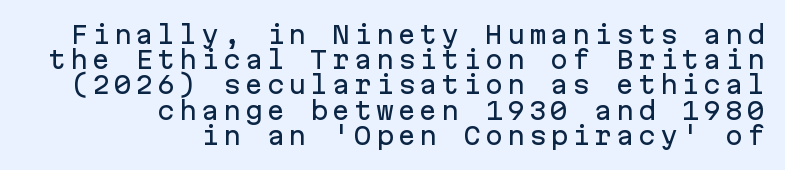
The image shows 24 px text type, upright; set right-aligned, tight line spacing (1.05x), not underlined.
